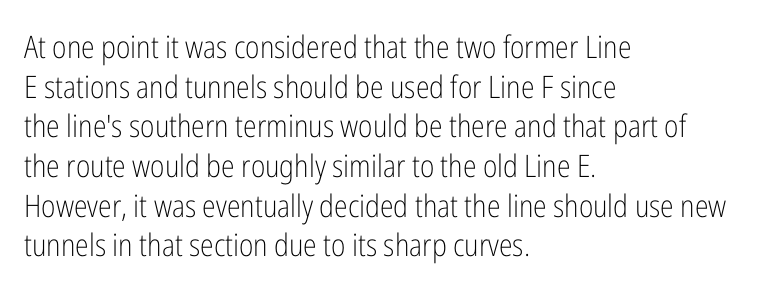
The image shows 31 px light, condensed sans-serif type, upright; set left-aligned, normal line spacing (1.28x), normal letter spacing, not underlined; low stroke contrast and a medium x-height.
